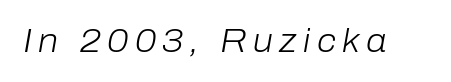
The image shows 33 px light type, italic (leaning right); set not underlined; low stroke contrast and a medium x-height.
